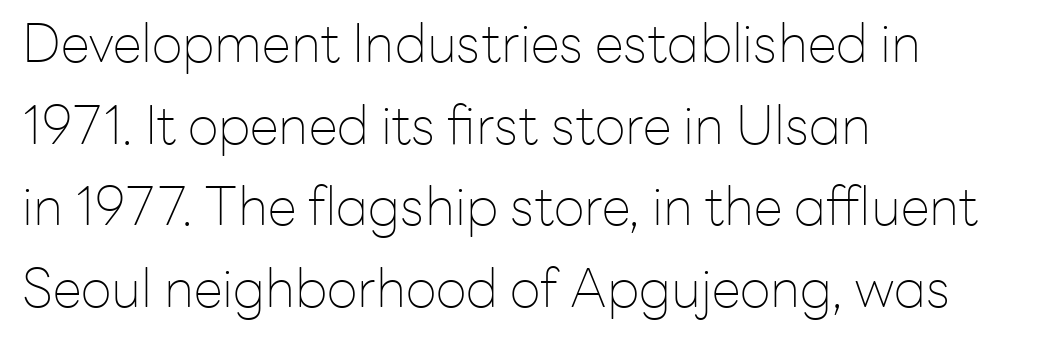
{"serif": "no", "italic": "no", "bold": "no", "weight": "thin", "width": "normal", "stroke_contrast": "low", "x_height": "medium", "monospaced": "no", "underline": "no", "align": "left", "line_spacing": "normal", "line_spacing_ratio": 1.54, "letter_spacing": "normal", "letter_spacing_em": 0.0, "glyph_px": 53}
